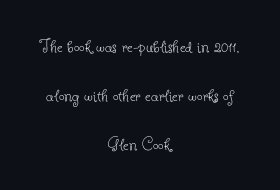
Q: Is the text bold? A: No.
Q: Is the text italic (slanted)? A: No, it is upright.
Q: Is the text underlined? A: No.
Q: How is the paragraph aligned? A: Centered.
Q: Is the spacing between letters normal or unusually wide? A: Normal.
Q: Is the spacing between lines tight, normal or loose? A: Loose.
